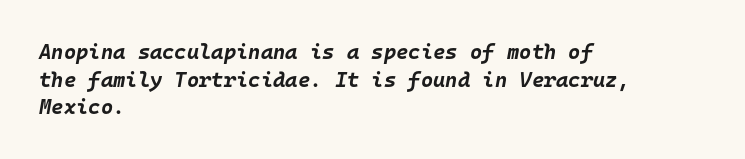
The image shows 21 px bold type, italic (leaning right); set left-aligned, normal line spacing (1.31x), normal letter spacing, not underlined.
